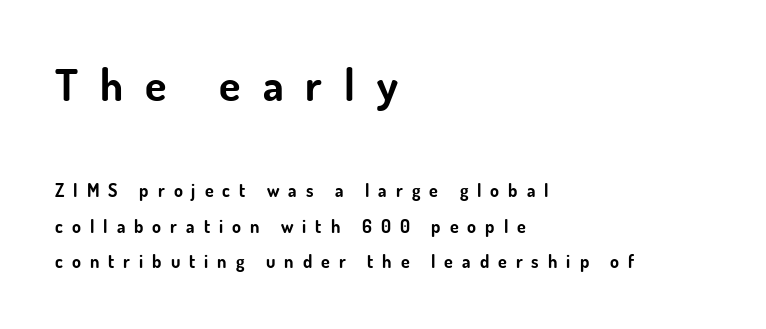
The image shows 44 px bold sans-serif type, upright; set left-aligned, loose line spacing (1.99x), unusually wide letter spacing (+0.5 em), not underlined; the first (top) block is 2.44x larger; low stroke contrast and a small x-height.
